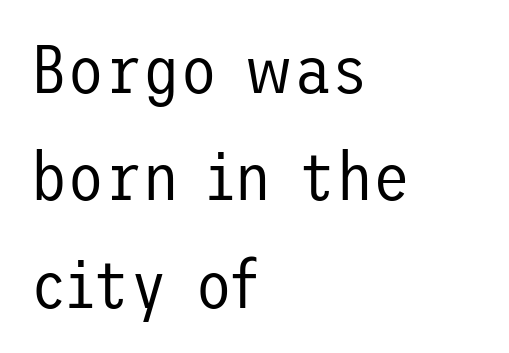
The image shows 68 px regular-weight sans-serif type, upright; set left-aligned, normal line spacing (1.58x), normal letter spacing, not underlined; low stroke contrast and a medium x-height.
